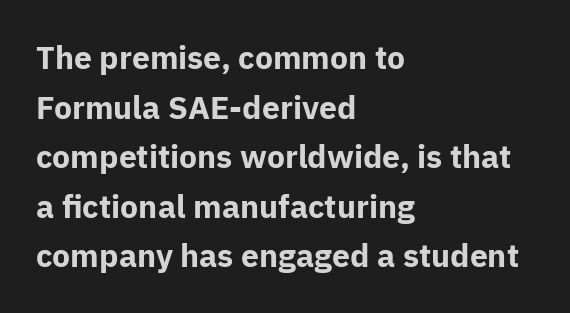
These lines keep a tight, regular rhythm from letter to letter. The block of text has a typical density, with ordinary space between rows. The ragged edge is on the right, which tells us the setting is flush left. Words float on clear page, feet unadorned. The strokes are fattened all the way to bold.
